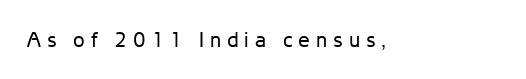
The specimen reads as upright at a glance. The baseline area is clear. No heavy texture on the line: the type isn't bold. The tracking jumps out immediately: characters are airy and widely separated.
